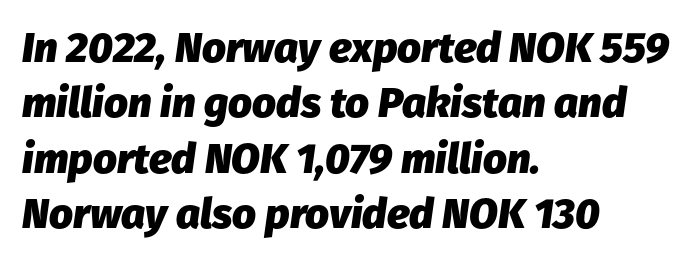
The image shows 42 px heavy type, italic (leaning right); set left-aligned, normal line spacing (1.32x), normal letter spacing, not underlined; low stroke contrast and a medium x-height.
